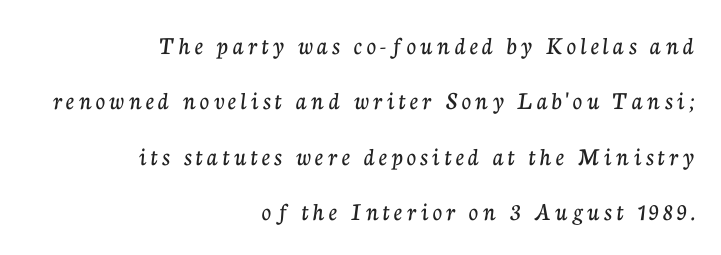
{"underline": "no", "align": "right", "line_spacing": "loose", "line_spacing_ratio": 2.13, "glyph_px": 26}
